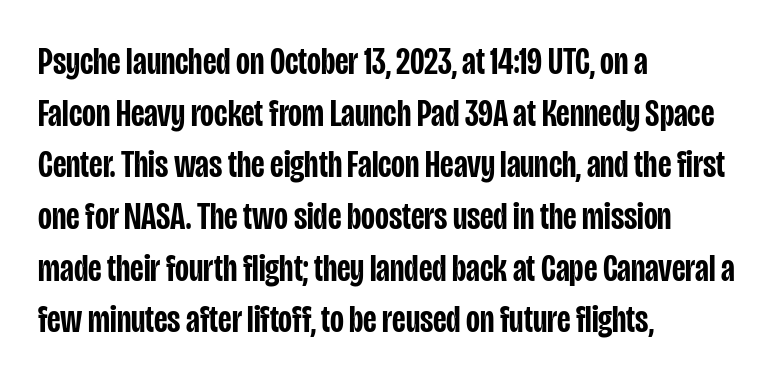
The image shows 38 px semibold, condensed sans-serif type, upright; set left-aligned, normal line spacing (1.36x), normal letter spacing, not underlined; low stroke contrast and a large x-height.
